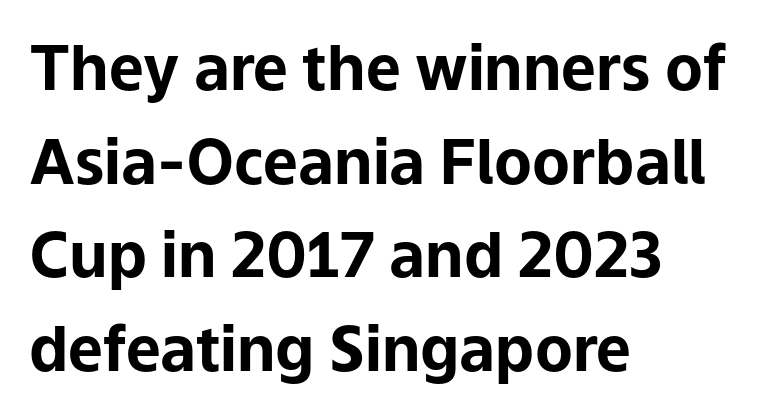
{"serif": "no", "italic": "no", "bold": "yes", "weight": "bold", "width": "normal", "stroke_contrast": "low", "x_height": "medium", "monospaced": "no", "underline": "no", "align": "left", "line_spacing": "normal", "line_spacing_ratio": 1.51, "letter_spacing": "normal", "letter_spacing_em": 0.0, "glyph_px": 62}
